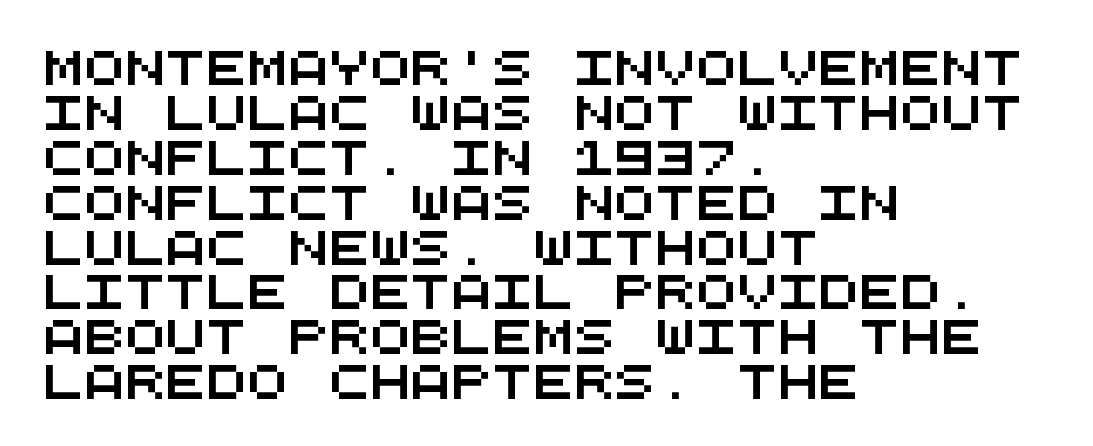
Q: Is the typeface a serif or a sans-serif typeface? A: Sans-serif.
Q: Is the text underlined? A: No.
Q: How is the paragraph aligned? A: Left-aligned.
Q: Is the spacing between letters normal or unusually wide? A: Normal.
Q: Is the spacing between lines tight, normal or loose? A: Normal.
Q: Width (condensed, normal, or wide)? A: Wide.
Q: Stroke contrast? A: Medium.
Q: x-height? A: Large.
Q: Monospaced? A: Yes.
